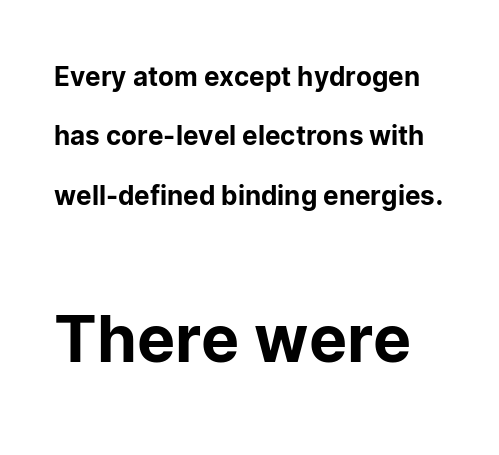
The image shows 64 px sans-serif type, upright; set loose line spacing (2.28x), normal letter spacing, not underlined; the second (bottom) block is 2.46x larger; low stroke contrast and a medium x-height.
